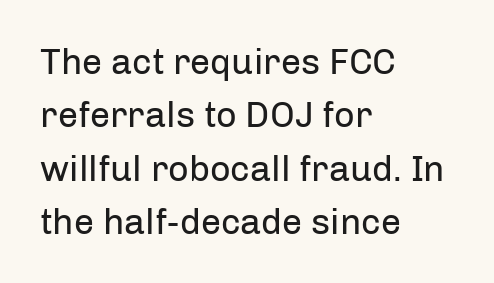
The font's upright variant was chosen for this text. Varying glyph widths throughout — classic text-font behaviour. Horizontal bands of white between lines are of average thickness. Does extra space separate the letters? No, they use regular spacing. Font category for this specimen: sans-serif. Leftover space on each line is placed entirely after the last word.
